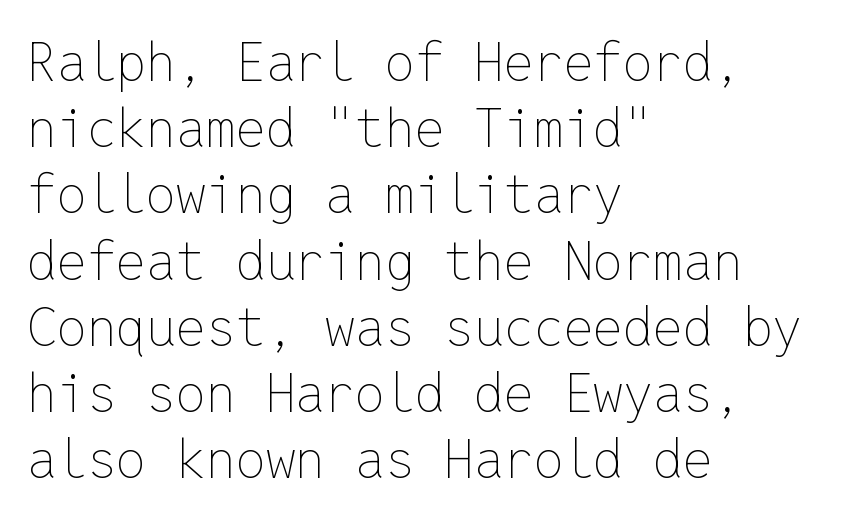
Q: Is the text bold? A: No.
Q: Is the text italic (slanted)? A: No, it is upright.
Q: Is the text underlined? A: No.
Q: How is the paragraph aligned? A: Left-aligned.
Q: Is the spacing between letters normal or unusually wide? A: Normal.
Q: Is the spacing between lines tight, normal or loose? A: Normal.
Q: Width (condensed, normal, or wide)? A: Normal.
Q: Stroke contrast? A: Low.
Q: x-height? A: Medium.
Q: Monospaced? A: Yes.
